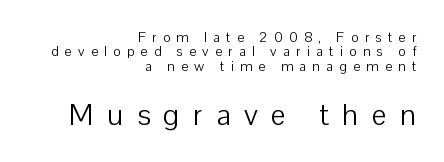
{"serif": "no", "italic": "no", "bold": "no", "weight": "light", "width": "normal", "stroke_contrast": "low", "x_height": "medium", "monospaced": "no", "underline": "no", "align": "right", "line_spacing": "tight", "line_spacing_ratio": 1.02, "letter_spacing": "wide", "letter_spacing_em": 0.45, "larger_block": "second", "size_ratio": 2.14, "glyph_px": 30}
